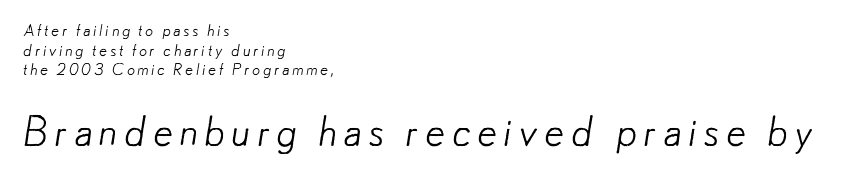
The image shows 40 px light sans-serif type; set left-aligned, line spacing 1.22x, not underlined; the second (bottom) block is 2.5x larger; low stroke contrast and a small x-height.
